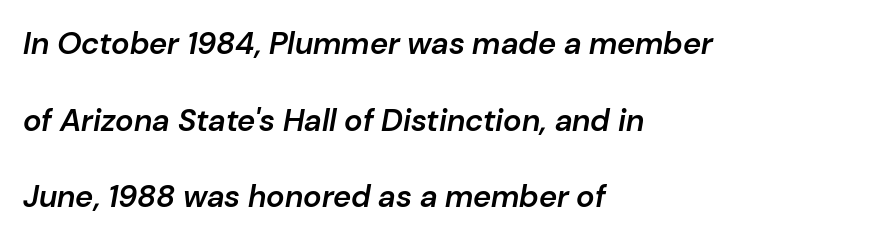
Q: Is the text bold? A: Semi-bold.
Q: Is the text italic (slanted)? A: Yes, it leans right by about 10 degrees.
Q: Is the text underlined? A: No.
Q: How is the paragraph aligned? A: Left-aligned.
Q: Is the spacing between letters normal or unusually wide? A: Normal.
Q: Is the spacing between lines tight, normal or loose? A: Loose.
Q: Width (condensed, normal, or wide)? A: Normal.
Q: Stroke contrast? A: Low.
Q: x-height? A: Medium.
Q: Monospaced? A: No.
